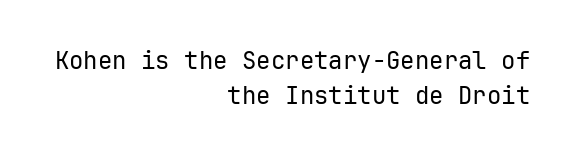
Q: Is the text bold? A: No.
Q: Is the text italic (slanted)? A: No, it is upright.
Q: Is the text underlined? A: No.
Q: How is the paragraph aligned? A: Right-aligned.
Q: Is the spacing between letters normal or unusually wide? A: Normal.
Q: Is the spacing between lines tight, normal or loose? A: Normal.
